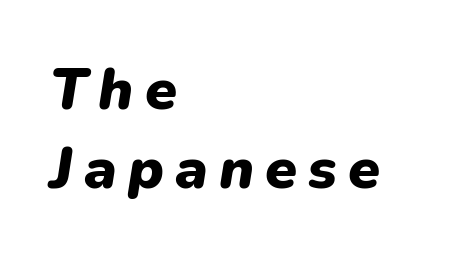
{"italic": "yes", "lean": "right", "slant_degrees": 9, "bold": "yes", "weight": "heavy", "width": "normal", "stroke_contrast": "low", "x_height": "medium", "monospaced": "no", "underline": "no", "align": "left", "line_spacing": "normal", "line_spacing_ratio": 1.37, "glyph_px": 58}
